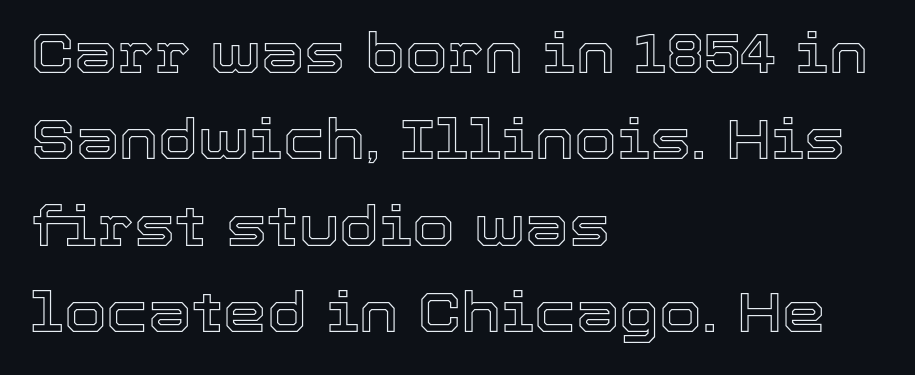
Q: Is the text italic (slanted)? A: No, it is upright.
Q: Is the text underlined? A: No.
Q: How is the paragraph aligned? A: Left-aligned.
Q: Is the spacing between letters normal or unusually wide? A: Normal.
Q: Is the spacing between lines tight, normal or loose? A: Normal.
Q: Width (condensed, normal, or wide)? A: Normal.
Q: x-height? A: Medium.
Q: Monospaced? A: No.
